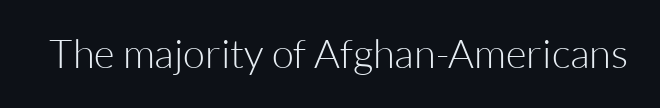
{"serif": "no", "italic": "no", "bold": "no", "weight": "light", "width": "normal", "stroke_contrast": "low", "x_height": "medium", "monospaced": "no", "underline": "no", "letter_spacing": "normal", "letter_spacing_em": 0.0, "glyph_px": 40}
